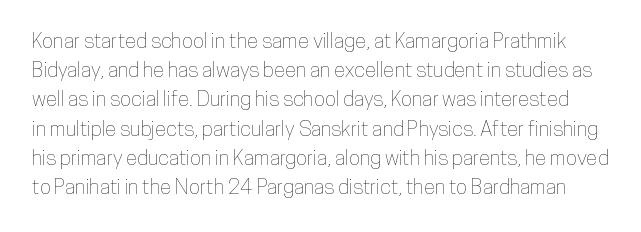
Q: Is the text italic (slanted)? A: No, it is upright.
Q: Is the text underlined? A: No.
Q: Is the spacing between letters normal or unusually wide? A: Normal.
Q: Is the spacing between lines tight, normal or loose? A: Normal.
